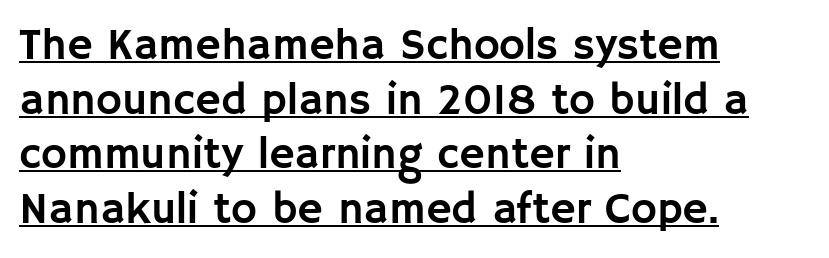
{"serif": "no", "italic": "no", "width": "normal", "stroke_contrast": "low", "x_height": "large", "monospaced": "no", "underline": "yes", "align": "left", "line_spacing_ratio": 1.24, "letter_spacing": "normal", "letter_spacing_em": 0.0, "glyph_px": 44}
